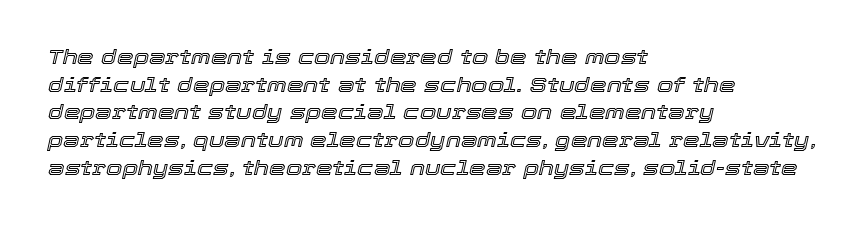
Observe the ordinary spacing: letters are neighbours, not strangers. The rows are spaced the way most documents space them. Line starts are locked; line ends wander. The letters are slanted; this is an italic face. Each row of text sits above clean, open space.
